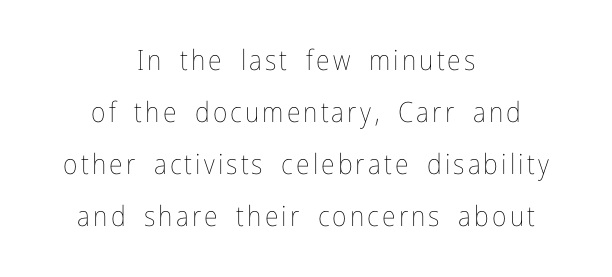
Q: Is the text bold? A: No.
Q: Is the text italic (slanted)? A: No, it is upright.
Q: Is the text underlined? A: No.
Q: How is the paragraph aligned? A: Centered.
Q: Width (condensed, normal, or wide)? A: Condensed.
Q: Stroke contrast? A: Low.
Q: x-height? A: Medium.
Q: Monospaced? A: No.
